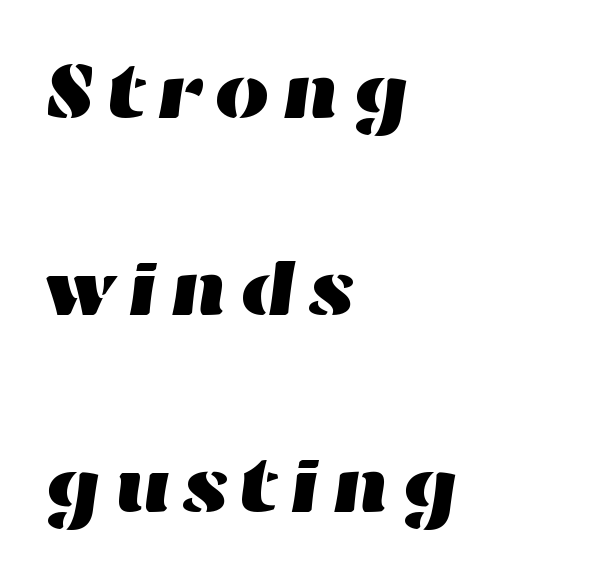
The image shows 80 px wide type; set left-aligned, loose line spacing (2.46x), not underlined; high stroke contrast and a medium x-height.
